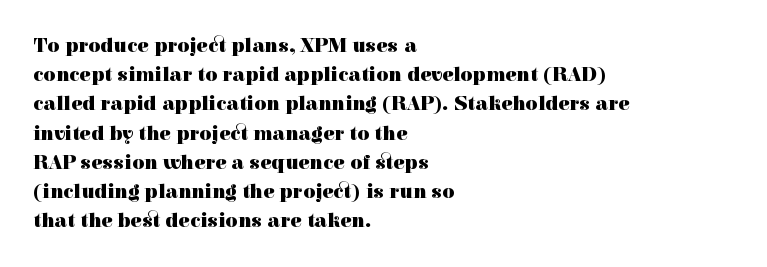
{"italic": "no", "bold": "yes", "underline": "no", "align": "left", "line_spacing": "normal", "line_spacing_ratio": 1.39, "letter_spacing": "normal", "letter_spacing_em": 0.0, "glyph_px": 21}
